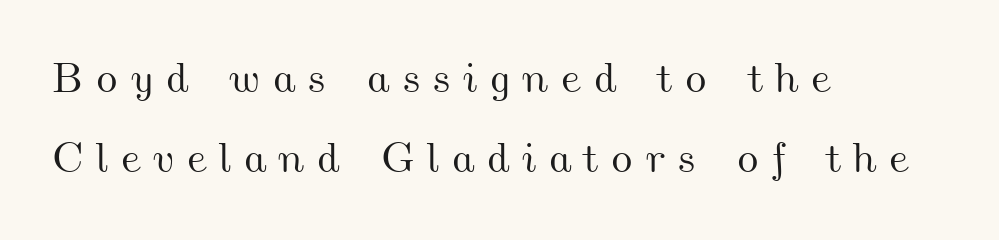
Varying glyph widths throughout — classic text-font behaviour. The setting favours the left margin, as ordinary paragraphs usually do. Short note: letters widely spaced. The space beneath each line is pristine and unruled.
